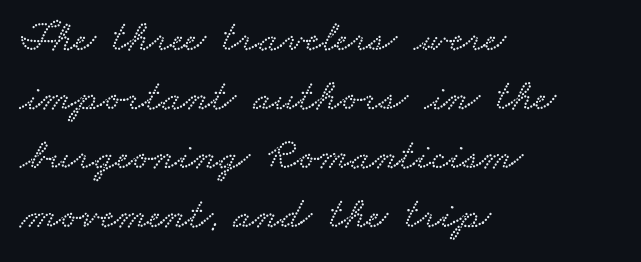
You could not count columns in this text — the font is proportionally spaced. Nobody drew a line under any word here. Quick note: interline space is typical. Observe the ordinary spacing: letters are neighbours, not strangers. In CSS terms this would be text-align: left.
